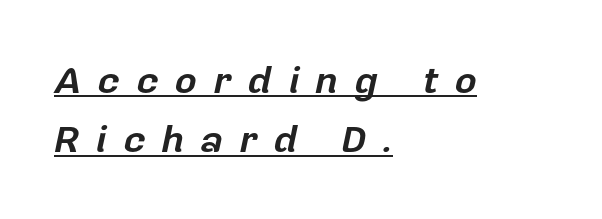
The image shows 38 px bold type, italic (leaning right); set left-aligned, normal line spacing (1.56x), unusually wide letter spacing (+0.44 em), underlined; low stroke contrast and a medium x-height.
